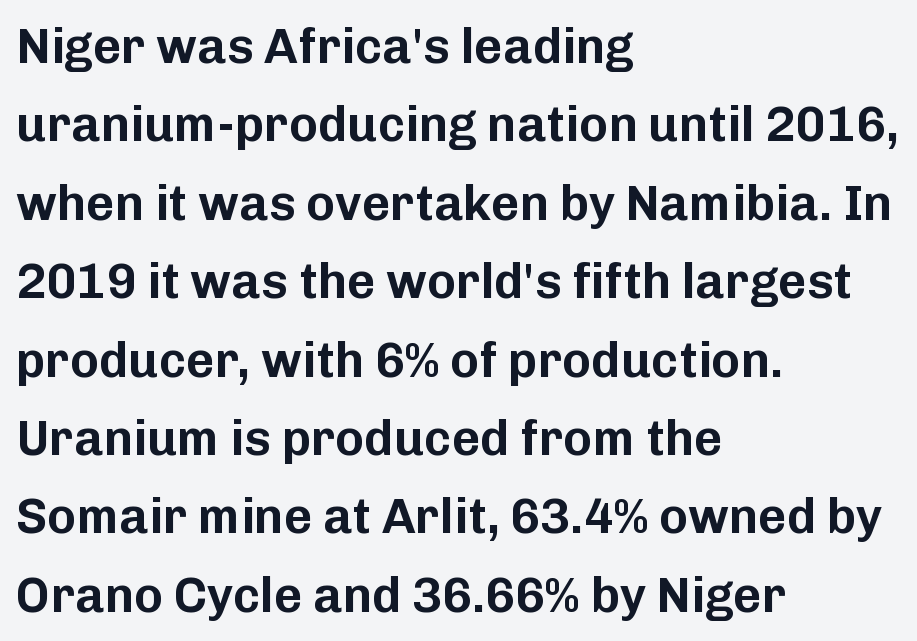
The image shows 49 px sans-serif type, upright; set left-aligned, normal line spacing (1.6x), normal letter spacing, not underlined; low stroke contrast and a medium x-height.
